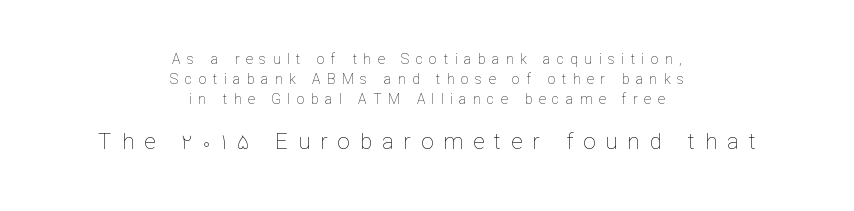
Q: Is the text bold? A: No.
Q: Is the text italic (slanted)? A: No, it is upright.
Q: Is the text underlined? A: No.
Q: How is the paragraph aligned? A: Centered.
Q: Is the spacing between letters normal or unusually wide? A: Unusually wide.
Q: Is the spacing between lines tight, normal or loose? A: Normal.
Q: Which block of text is set in a larger size, the first (top) or the second (bottom)? A: The second (bottom) one.
